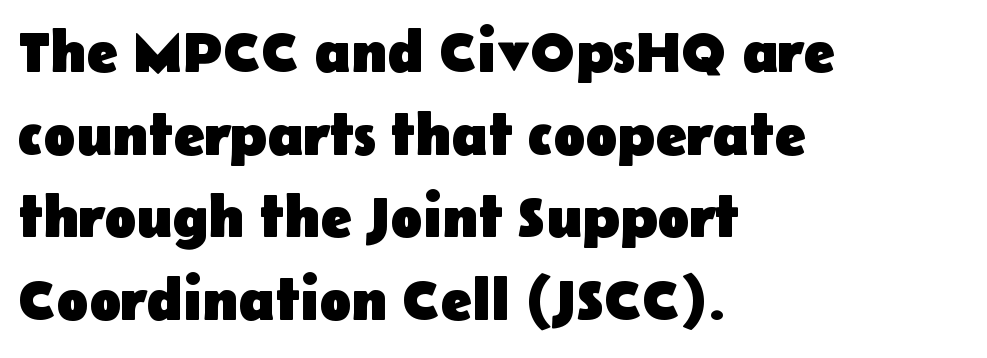
{"serif": "no", "italic": "no", "bold": "yes", "weight": "heavy", "width": "normal", "stroke_contrast": "low", "x_height": "medium", "monospaced": "no", "underline": "no", "align": "left", "line_spacing": "normal", "line_spacing_ratio": 1.4, "letter_spacing": "normal", "letter_spacing_em": 0.0, "glyph_px": 59}
